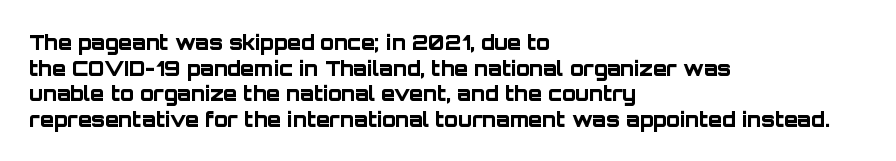
The image shows 20 px bold type, upright; set left-aligned, normal line spacing (1.28x), normal letter spacing, not underlined.
